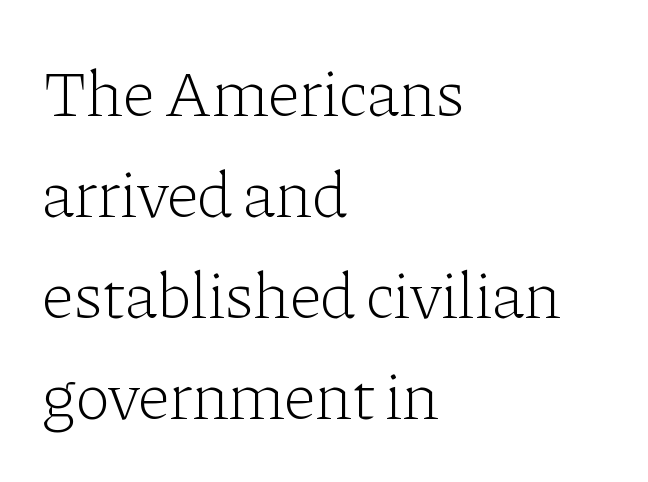
Unlike a clean sans, this face finishes its strokes with serifs. Notice how descenders clear the ascenders below comfortably — that's standard leading. Descender tails drop into unmarked territory. This rendering leaves character spacing at its baseline value.
